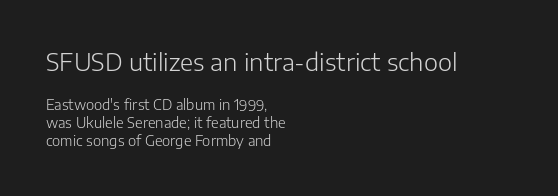
{"italic": "no", "bold": "no", "underline": "no", "align": "left", "line_spacing": "normal", "line_spacing_ratio": 1.26, "letter_spacing": "normal", "letter_spacing_em": 0.0, "larger_block": "first", "size_ratio": 1.71, "glyph_px": 24}
